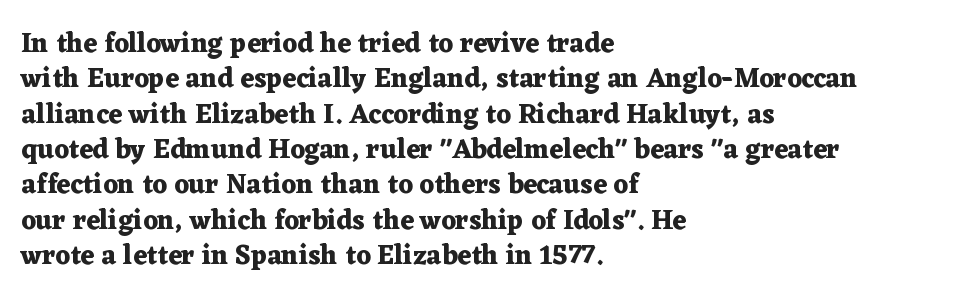
A clean baseline with only descenders dipping below it. These lines stack with their left ends in a neat column. Regular leading. Pretty heavy lettering here — definitely bold. Does extra space separate the letters? No, they use regular spacing.
